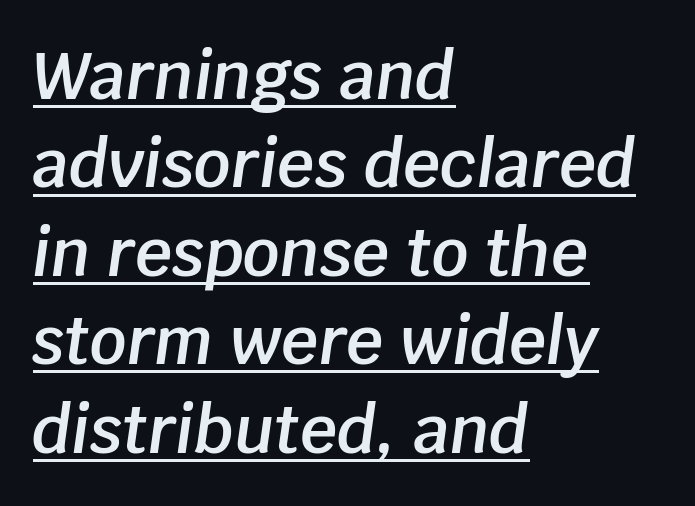
The image shows 65 px semibold type, italic (leaning right); set left-aligned, normal line spacing (1.36x), normal letter spacing, underlined; low stroke contrast and a large x-height.
